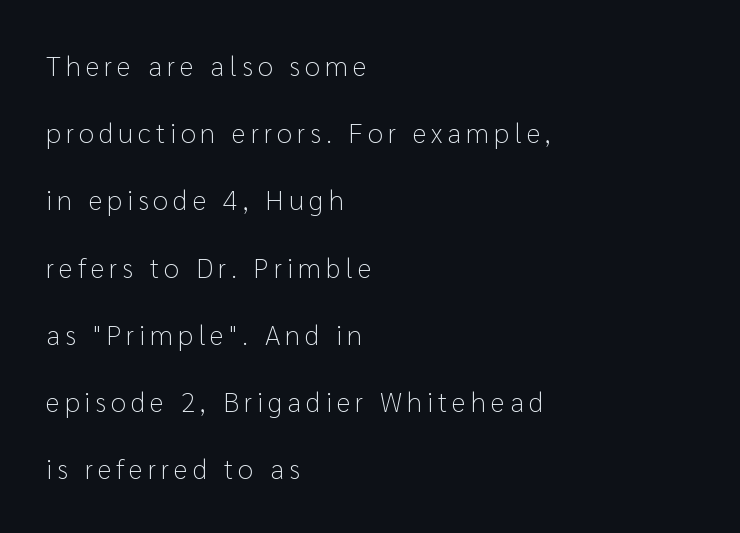
Q: Is the text bold? A: No.
Q: Is the text italic (slanted)? A: No, it is upright.
Q: Is the typeface a serif or a sans-serif typeface? A: Sans-serif.
Q: Is the text underlined? A: No.
Q: How is the paragraph aligned? A: Left-aligned.
Q: Is the spacing between lines tight, normal or loose? A: Loose.
Q: Width (condensed, normal, or wide)? A: Normal.
Q: Stroke contrast? A: Low.
Q: x-height? A: Medium.
Q: Monospaced? A: No.
